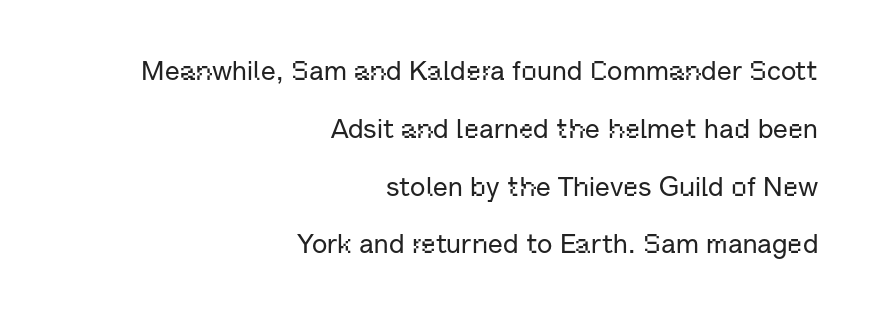
Q: Is the text italic (slanted)? A: No, it is upright.
Q: Is the text underlined? A: No.
Q: How is the paragraph aligned? A: Right-aligned.
Q: Is the spacing between letters normal or unusually wide? A: Normal.
Q: Is the spacing between lines tight, normal or loose? A: Loose.
